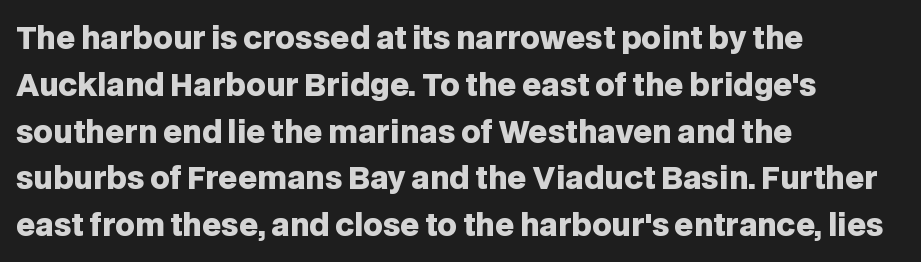
Q: Is the text bold? A: Yes.
Q: Is the text italic (slanted)? A: No, it is upright.
Q: Is the typeface a serif or a sans-serif typeface? A: Sans-serif.
Q: Is the text underlined? A: No.
Q: How is the paragraph aligned? A: Left-aligned.
Q: Is the spacing between letters normal or unusually wide? A: Normal.
Q: Is the spacing between lines tight, normal or loose? A: Normal.
Q: Width (condensed, normal, or wide)? A: Normal.
Q: Stroke contrast? A: Low.
Q: x-height? A: Large.
Q: Monospaced? A: No.
